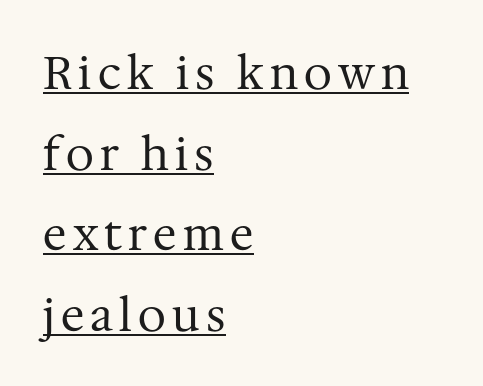
The image shows 45 px regular-weight serif type, upright; set left-aligned, line spacing 1.79x, underlined; medium stroke contrast and a medium x-height.
